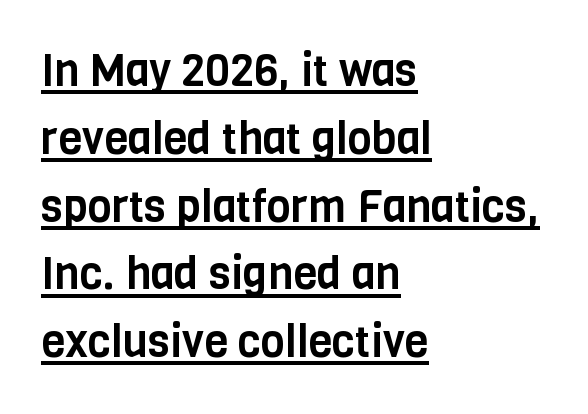
{"serif": "no", "italic": "no", "width": "condensed", "stroke_contrast": "low", "x_height": "large", "monospaced": "no", "underline": "yes", "align": "left", "line_spacing": "normal", "line_spacing_ratio": 1.54, "letter_spacing": "normal", "letter_spacing_em": 0.0, "glyph_px": 44}
